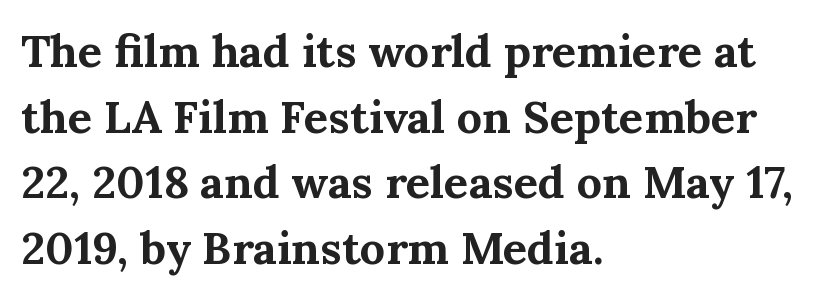
The image shows 45 px bold serif type, upright; set left-aligned, normal line spacing (1.46x), normal letter spacing, not underlined; medium stroke contrast and a medium x-height.
